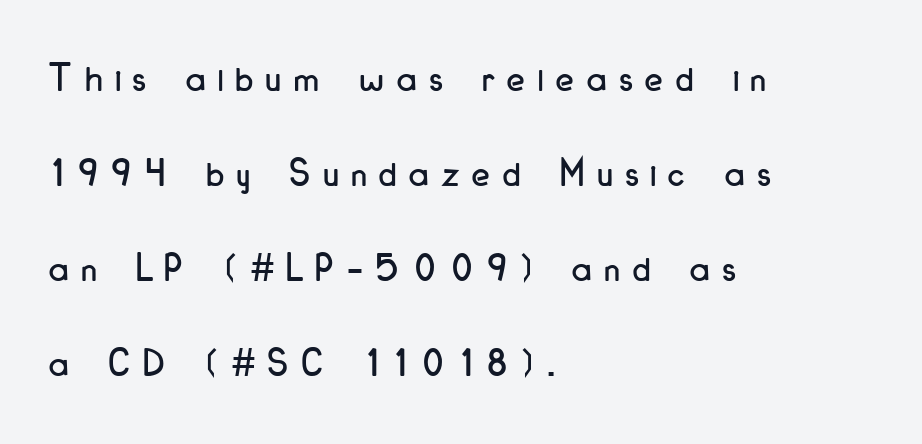
The image shows 41 px condensed sans-serif type, upright; set left-aligned, loose line spacing (2.32x), unusually wide letter spacing (+0.31 em), not underlined; low stroke contrast and a small x-height.
